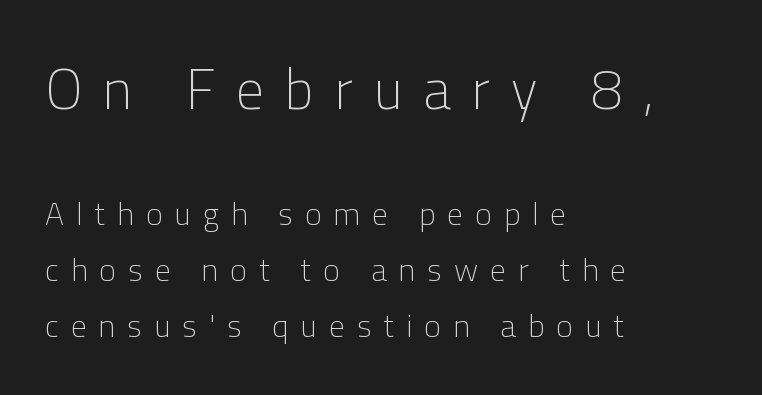
The typography opts for an upright posture over an oblique one. The face looks like a standard text weight, possibly lighter. Casual observation: everything's shoved over to the left. Which of the two is more prominent by size? The first, at the top. The zone under the glyphs is completely vacant. No feet cap the strokes, marking this as sans-serif type.
